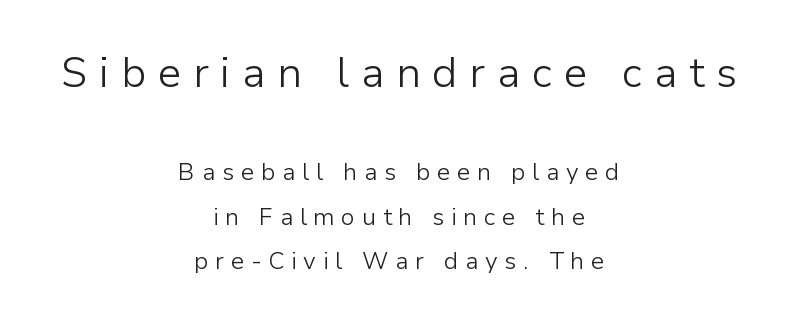
{"serif": "no", "italic": "no", "bold": "no", "weight": "light", "width": "normal", "stroke_contrast": "low", "x_height": "medium", "monospaced": "no", "underline": "no", "align": "center", "line_spacing_ratio": 1.85, "letter_spacing": "wide", "letter_spacing_em": 0.28, "larger_block": "first", "size_ratio": 1.75, "glyph_px": 42}
